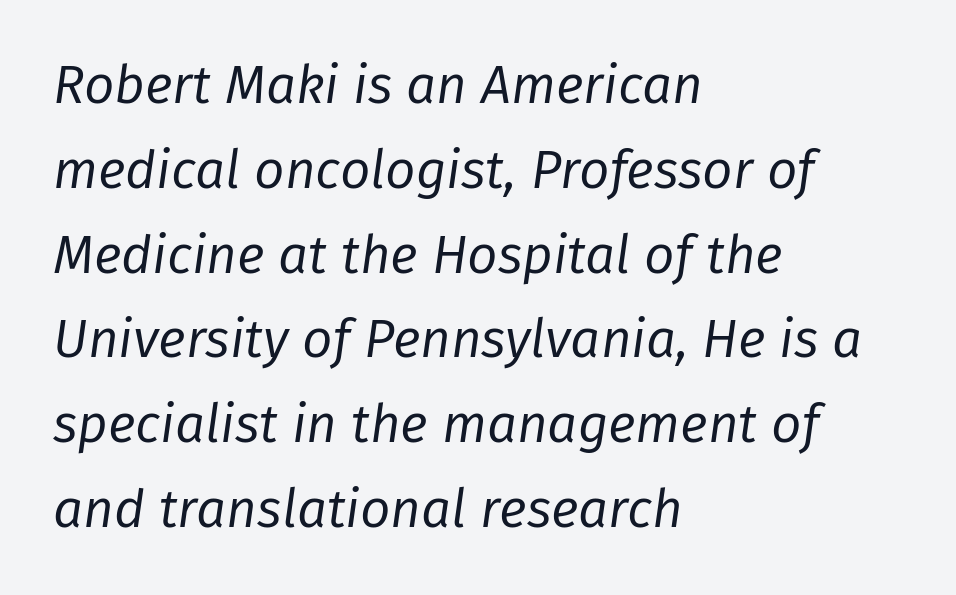
The image shows 53 px regular-weight type, italic (leaning right); set left-aligned, normal line spacing (1.6x), normal letter spacing, not underlined; low stroke contrast and a medium x-height.
